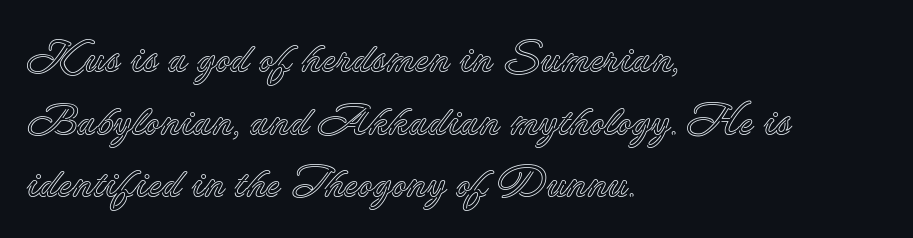
The image shows 42 px text type; set left-aligned, normal line spacing (1.49x), normal letter spacing, not underlined; a small x-height.
